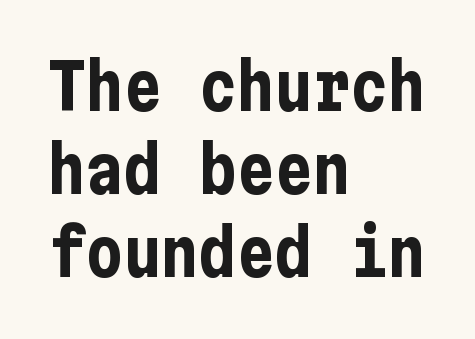
Q: Is the text bold? A: Yes.
Q: Is the text italic (slanted)? A: No, it is upright.
Q: Is the typeface a serif or a sans-serif typeface? A: Sans-serif.
Q: Is the text underlined? A: No.
Q: How is the paragraph aligned? A: Left-aligned.
Q: Is the spacing between letters normal or unusually wide? A: Normal.
Q: Is the spacing between lines tight, normal or loose? A: Normal.
Q: Width (condensed, normal, or wide)? A: Condensed.
Q: Stroke contrast? A: Low.
Q: x-height? A: Medium.
